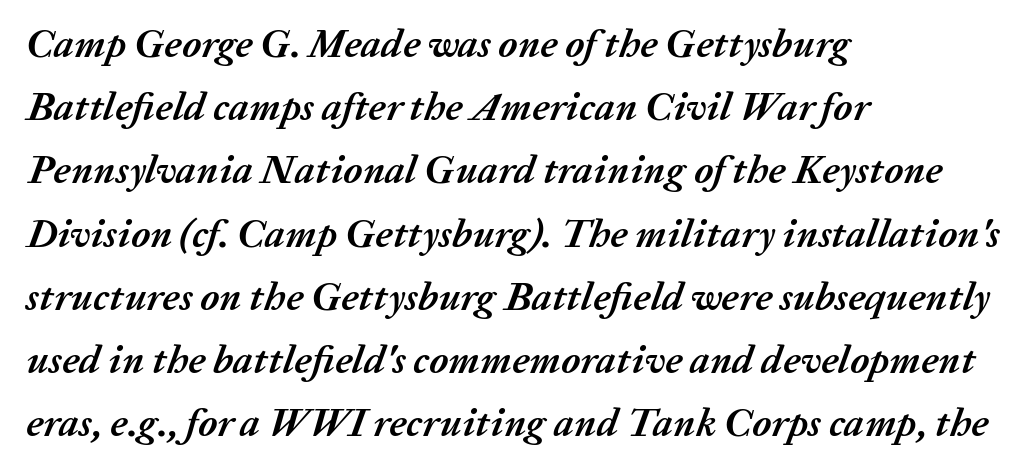
The image shows 40 px semibold type, italic (leaning right); set left-aligned, normal line spacing (1.58x), normal letter spacing, not underlined; medium stroke contrast and a medium x-height.
